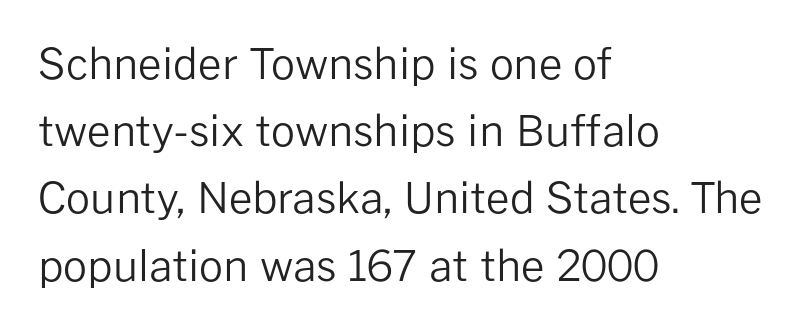
{"serif": "no", "italic": "no", "bold": "no", "weight": "regular", "width": "normal", "stroke_contrast": "low", "x_height": "medium", "monospaced": "no", "underline": "no", "align": "left", "line_spacing": "normal", "line_spacing_ratio": 1.6, "letter_spacing": "normal", "letter_spacing_em": 0.0, "glyph_px": 42}
